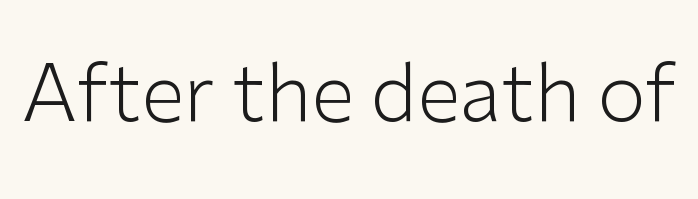
The image shows 79 px light sans-serif type, upright; set normal letter spacing, not underlined; low stroke contrast and a medium x-height.
